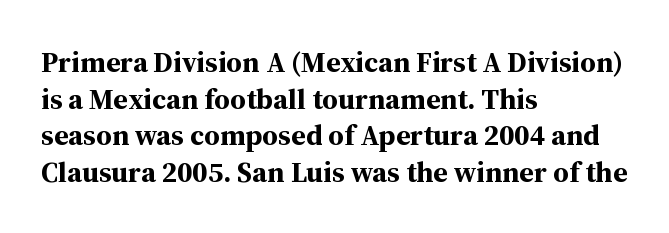
The image shows 29 px bold serif type, upright; set left-aligned, normal line spacing (1.26x), normal letter spacing, not underlined; medium stroke contrast and a medium x-height.
